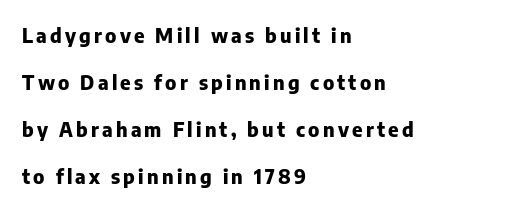
The image shows 20 px bold type, upright; set left-aligned, loose line spacing (2.35x), not underlined.
